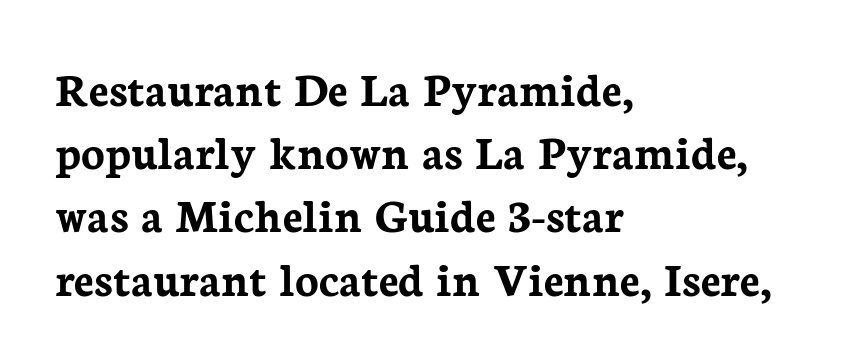
The image shows 49 px semibold serif type, upright; set left-aligned, normal line spacing (1.29x), normal letter spacing, not underlined; low stroke contrast and a medium x-height.
